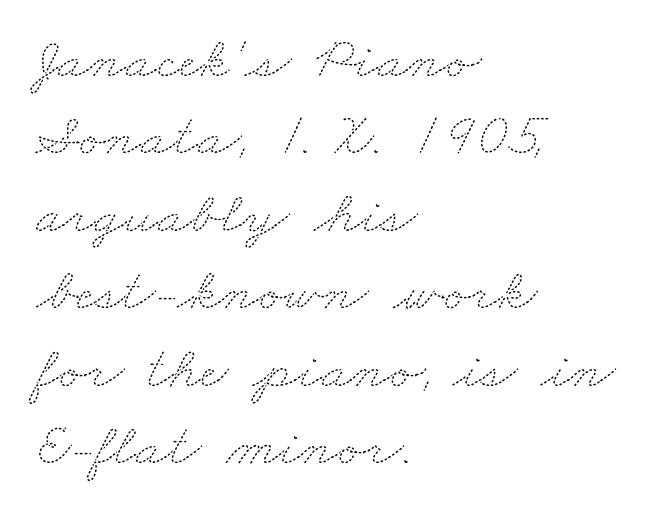
{"bold": "no", "weight": "thin", "width": "wide", "stroke_contrast": "medium", "x_height": "small", "monospaced": "no", "underline": "no", "align": "left", "line_spacing": "normal", "line_spacing_ratio": 1.29, "letter_spacing": "normal", "letter_spacing_em": 0.0, "glyph_px": 60}
